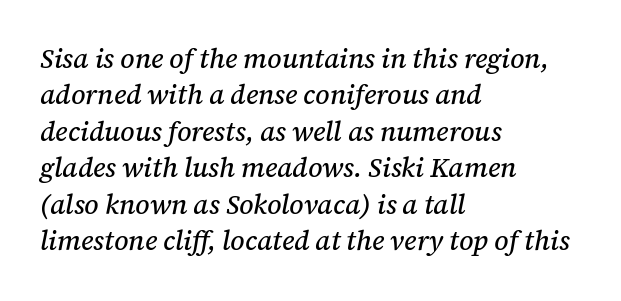
The image shows 27 px text type, italic (leaning right); set left-aligned, normal line spacing (1.35x), normal letter spacing, not underlined.
